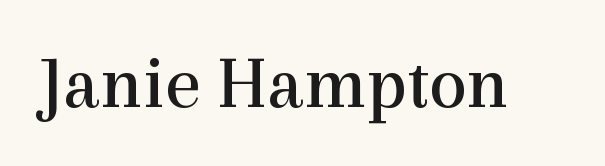
Q: Is the text bold? A: No.
Q: Is the text italic (slanted)? A: No, it is upright.
Q: Is the typeface a serif or a sans-serif typeface? A: Serif.
Q: Is the text underlined? A: No.
Q: Is the spacing between letters normal or unusually wide? A: Normal.
Q: Width (condensed, normal, or wide)? A: Normal.
Q: x-height? A: Medium.
Q: Monospaced? A: No.
